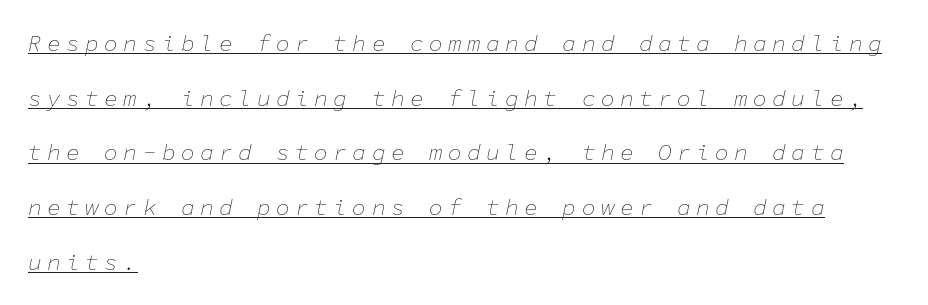
Q: Is the text bold? A: No.
Q: Is the text italic (slanted)? A: Yes, it leans right by about 11 degrees.
Q: Is the text underlined? A: Yes.
Q: How is the paragraph aligned? A: Left-aligned.
Q: Is the spacing between letters normal or unusually wide? A: Unusually wide.
Q: Is the spacing between lines tight, normal or loose? A: Loose.
